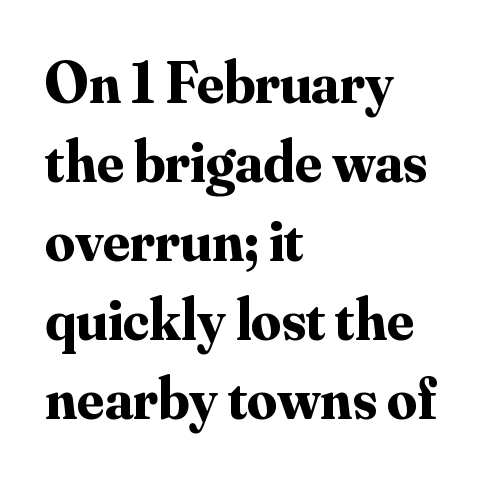
{"serif": "yes", "italic": "no", "bold": "yes", "weight": "bold", "width": "normal", "stroke_contrast": "medium", "x_height": "small", "monospaced": "no", "underline": "no", "align": "left", "line_spacing": "normal", "line_spacing_ratio": 1.34, "letter_spacing": "normal", "letter_spacing_em": 0.0, "glyph_px": 59}
